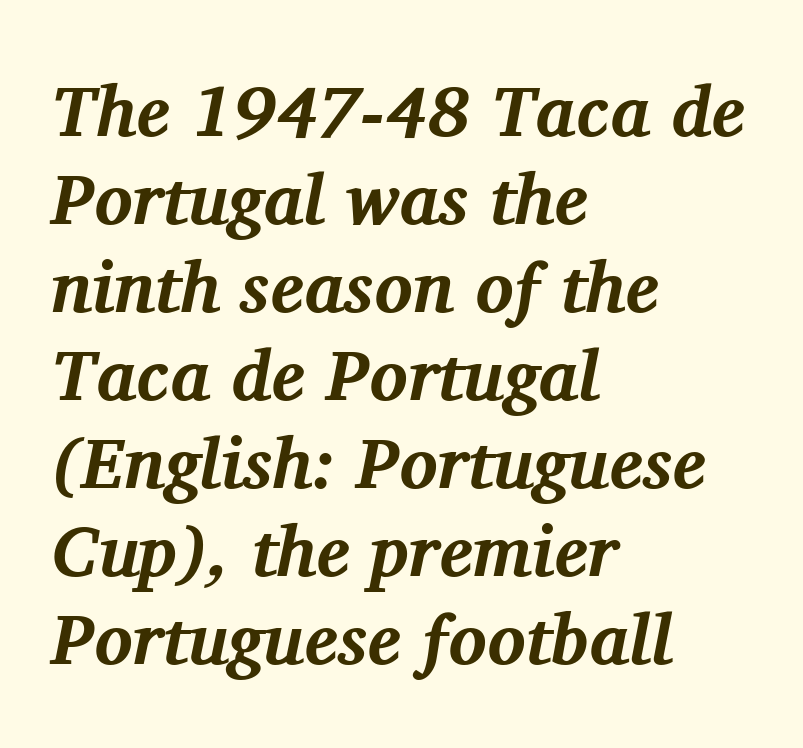
The image shows 71 px bold serif type, italic (leaning right); set left-aligned, line spacing 1.24x, normal letter spacing, not underlined; medium stroke contrast and a medium x-height.
